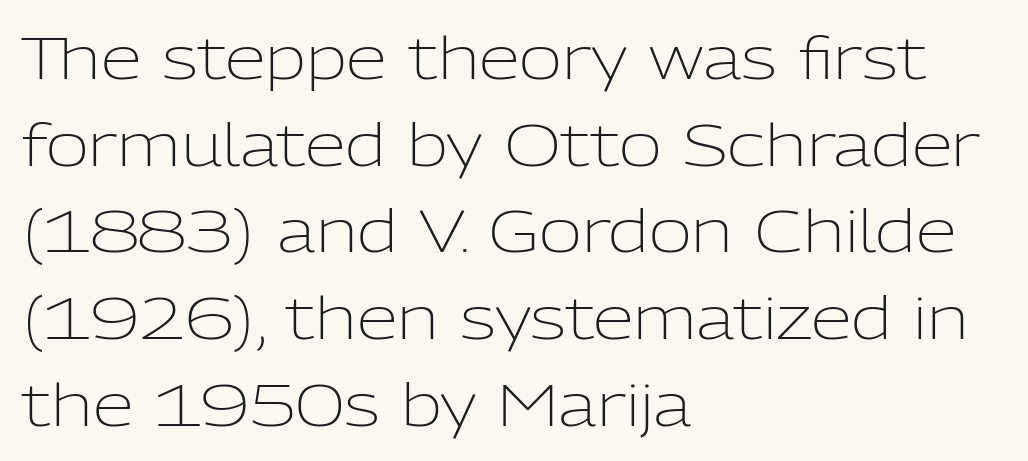
The image shows 59 px light sans-serif type, upright; set left-aligned, normal line spacing (1.47x), normal letter spacing, not underlined; low stroke contrast and a medium x-height.
